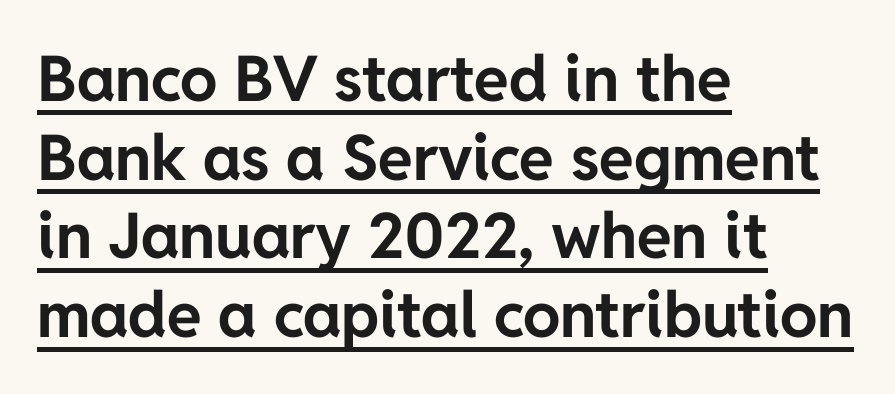
{"serif": "no", "italic": "no", "bold": "yes", "weight": "bold", "width": "normal", "stroke_contrast": "low", "x_height": "medium", "monospaced": "no", "underline": "yes", "align": "left", "line_spacing": "normal", "line_spacing_ratio": 1.25, "letter_spacing": "normal", "letter_spacing_em": 0.0, "glyph_px": 63}
